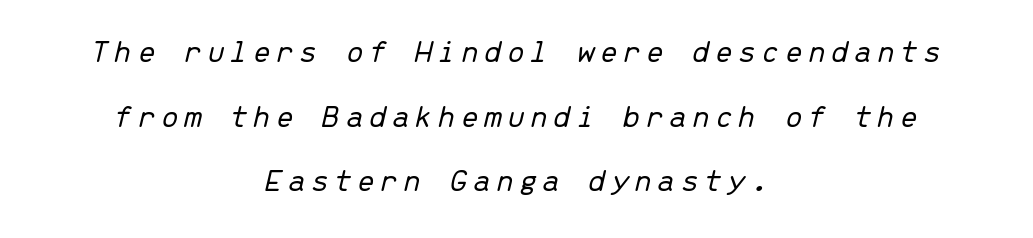
{"italic": "yes", "lean": "right", "slant_degrees": 13, "bold": "no", "weight": "light", "width": "normal", "stroke_contrast": "low", "x_height": "medium", "monospaced": "yes", "underline": "no", "align": "center", "line_spacing": "loose", "line_spacing_ratio": 1.96, "glyph_px": 33}
